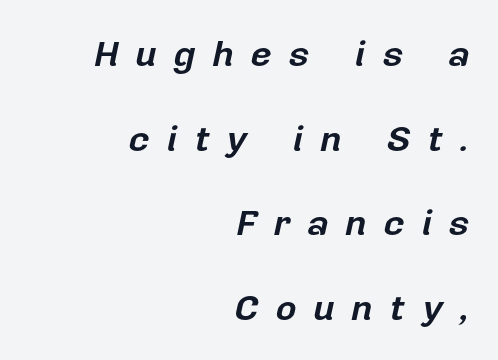
The image shows 36 px bold type, italic (leaning right); set right-aligned, loose line spacing (2.35x), unusually wide letter spacing (+0.48 em), not underlined; low stroke contrast and a medium x-height.
